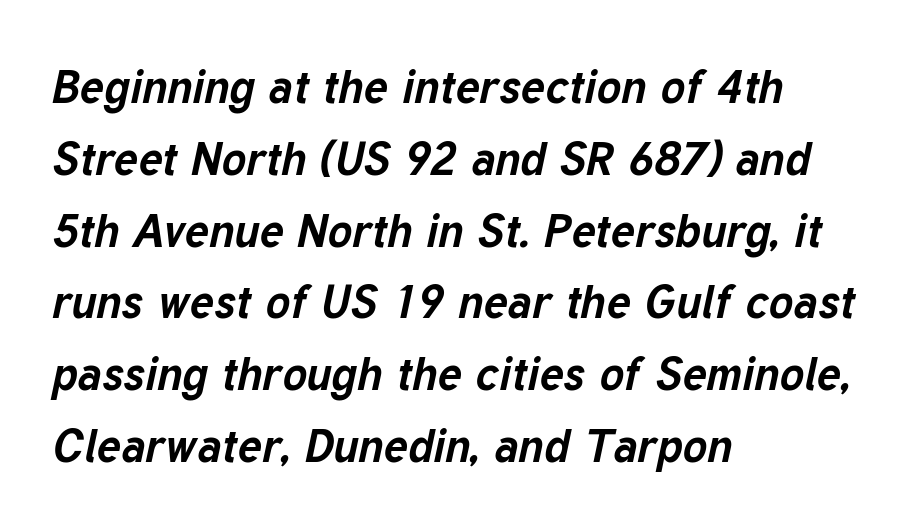
Q: Is the text bold? A: Yes.
Q: Is the text italic (slanted)? A: Yes, it leans right by about 12 degrees.
Q: Is the text underlined? A: No.
Q: How is the paragraph aligned? A: Left-aligned.
Q: Is the spacing between letters normal or unusually wide? A: Normal.
Q: Is the spacing between lines tight, normal or loose? A: Normal.
Q: Width (condensed, normal, or wide)? A: Normal.
Q: Stroke contrast? A: Low.
Q: x-height? A: Medium.
Q: Monospaced? A: No.
